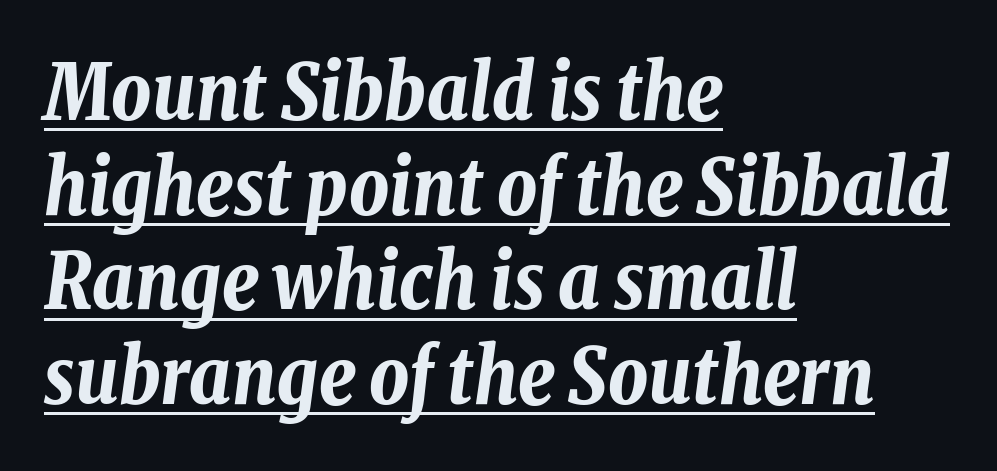
Q: Is the text bold? A: Yes.
Q: Is the text italic (slanted)? A: Yes, it leans right by about 8 degrees.
Q: Is the text underlined? A: Yes.
Q: How is the paragraph aligned? A: Left-aligned.
Q: Is the spacing between letters normal or unusually wide? A: Normal.
Q: Width (condensed, normal, or wide)? A: Condensed.
Q: Stroke contrast? A: Low.
Q: x-height? A: Medium.
Q: Monospaced? A: No.
